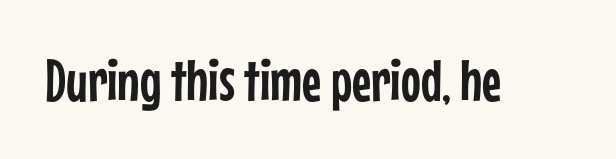
The image shows 59 px condensed sans-serif type, upright; set normal letter spacing, not underlined; low stroke contrast and a medium x-height.
